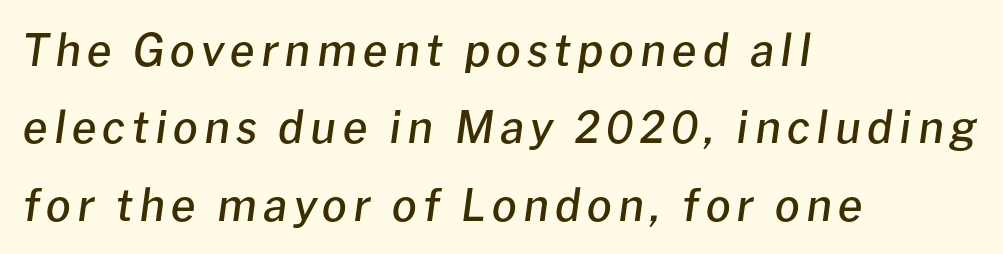
The face used here is proportionally spaced, like ordinary book or web type. The gap between lines stays unmarked. Casual observation: everything's shoved over to the left. The passage shown is semibold, sitting just below true bold.
